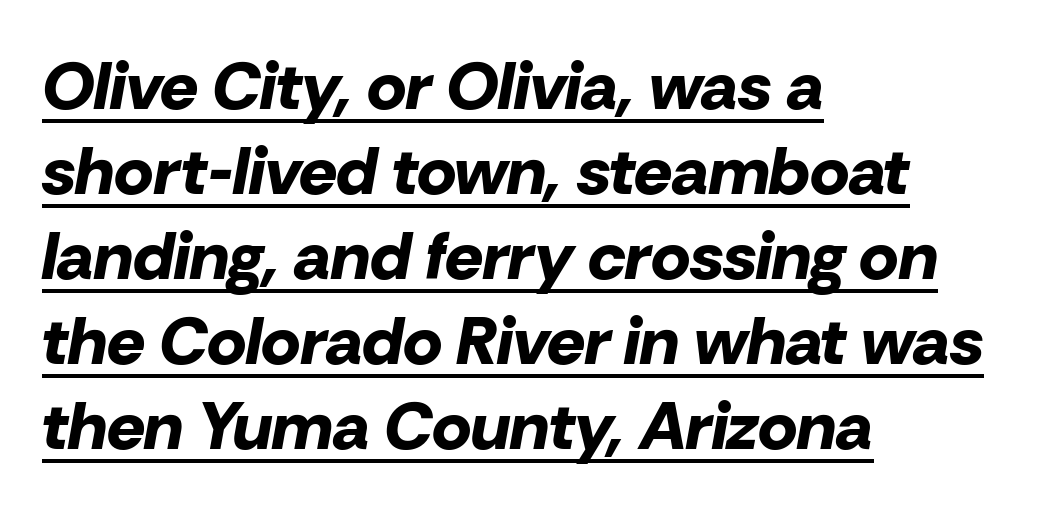
The image shows 67 px bold type, italic (leaning right); set left-aligned, normal line spacing (1.27x), normal letter spacing, underlined; low stroke contrast and a medium x-height.
